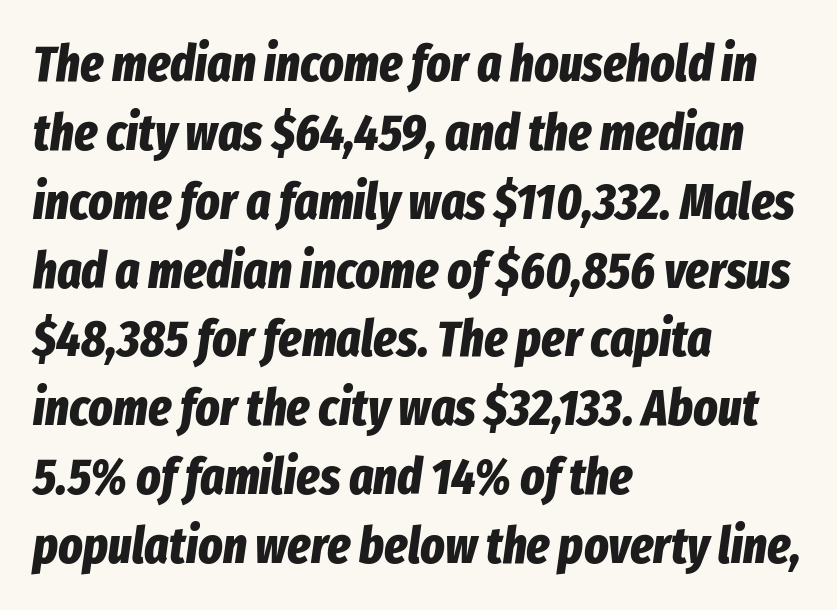
{"italic": "yes", "lean": "right", "slant_degrees": 8, "bold": "yes", "weight": "bold", "width": "condensed", "stroke_contrast": "low", "x_height": "medium", "monospaced": "no", "underline": "no", "align": "left", "line_spacing": "normal", "line_spacing_ratio": 1.35, "letter_spacing": "normal", "letter_spacing_em": 0.0, "glyph_px": 51}
